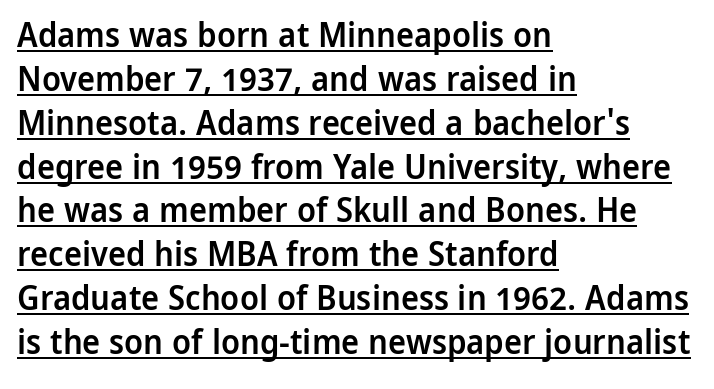
{"serif": "no", "italic": "no", "bold": "semi", "weight": "semibold", "width": "normal", "stroke_contrast": "low", "x_height": "medium", "monospaced": "no", "underline": "yes", "align": "left", "line_spacing": "normal", "line_spacing_ratio": 1.29, "letter_spacing": "normal", "letter_spacing_em": 0.0, "glyph_px": 34}
